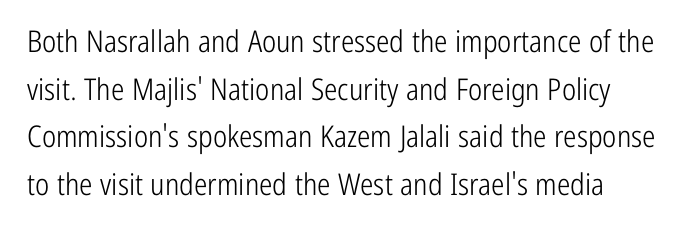
The image shows 30 px light, condensed sans-serif type, upright; set normal line spacing (1.59x), normal letter spacing, not underlined; low stroke contrast and a medium x-height.
